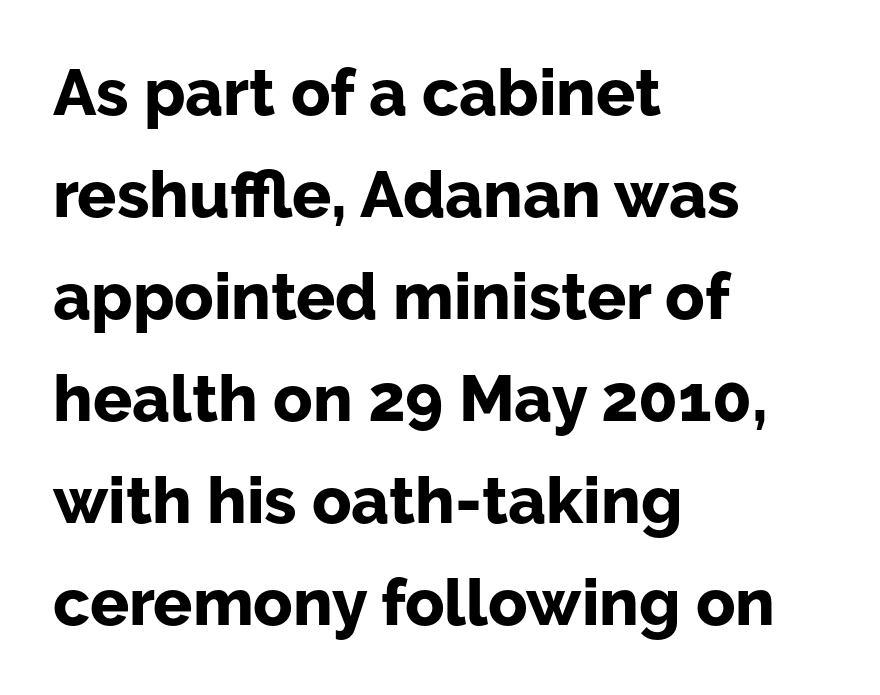
Q: Is the text bold? A: Yes.
Q: Is the text italic (slanted)? A: No, it is upright.
Q: Is the typeface a serif or a sans-serif typeface? A: Sans-serif.
Q: Is the text underlined? A: No.
Q: How is the paragraph aligned? A: Left-aligned.
Q: Is the spacing between letters normal or unusually wide? A: Normal.
Q: Is the spacing between lines tight, normal or loose? A: Normal.
Q: Width (condensed, normal, or wide)? A: Normal.
Q: Stroke contrast? A: Low.
Q: x-height? A: Medium.
Q: Monospaced? A: No.
